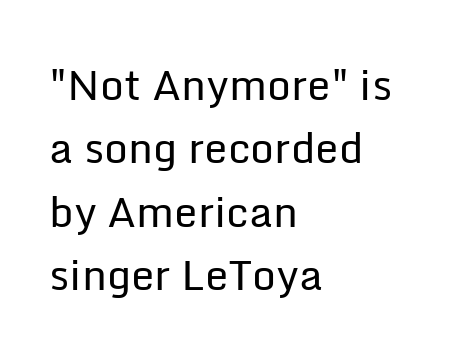
Q: Is the text bold? A: No.
Q: Is the text italic (slanted)? A: No, it is upright.
Q: Is the typeface a serif or a sans-serif typeface? A: Sans-serif.
Q: Is the text underlined? A: No.
Q: How is the paragraph aligned? A: Left-aligned.
Q: Is the spacing between letters normal or unusually wide? A: Normal.
Q: Is the spacing between lines tight, normal or loose? A: Normal.
Q: Width (condensed, normal, or wide)? A: Normal.
Q: Stroke contrast? A: Low.
Q: x-height? A: Medium.
Q: Monospaced? A: No.
